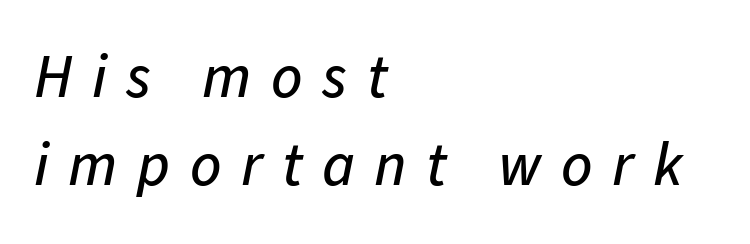
Plain, unruled lines of type. The rendering inserts visible extra space after every character. The passage shown is typed in a proportional face where columns would drift. Which margin do the lines hug? The left one — the right edge is uneven. Interline gaps are of average width in this sample. Yep, that's italic — everything's leaning.
